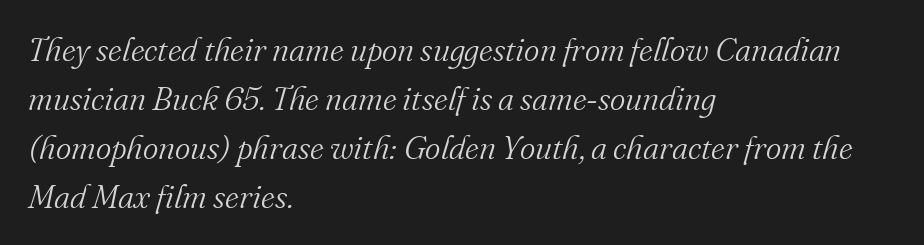
The strokes are not fattened; the text isn't bold. The lines in this sample share a left origin and differ only in where they stop. Vertical spacing — default. There's an unmistakable incline to the writing here. The text was rendered using a seriffed face with decorative stroke endings. Anything drawn beneath the words? Only blank space.
